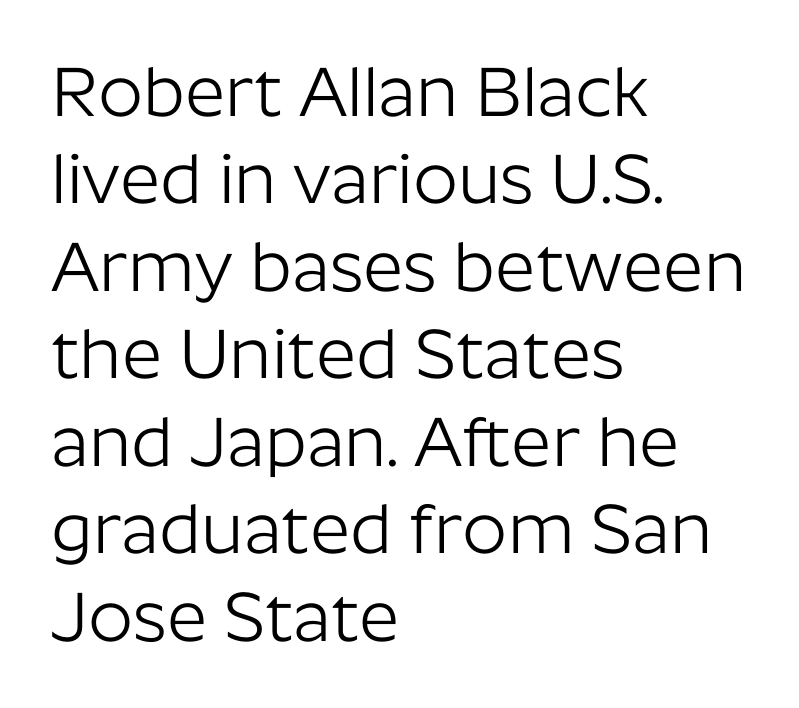
This sample is left-justified, so line endings fall wherever the words run out. In terms of leading, this rendering sits right in the middle. Here the designer chose a conventional face with non-uniform glyph widths. The designer went with a sans here, leaving each stem footless. There is no visible air inserted between adjacent glyphs.
